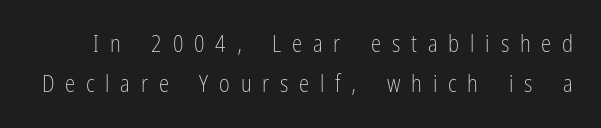
{"italic": "no", "bold": "no", "underline": "no", "line_spacing_ratio": 1.74, "letter_spacing": "wide", "letter_spacing_em": 0.47, "glyph_px": 23}
